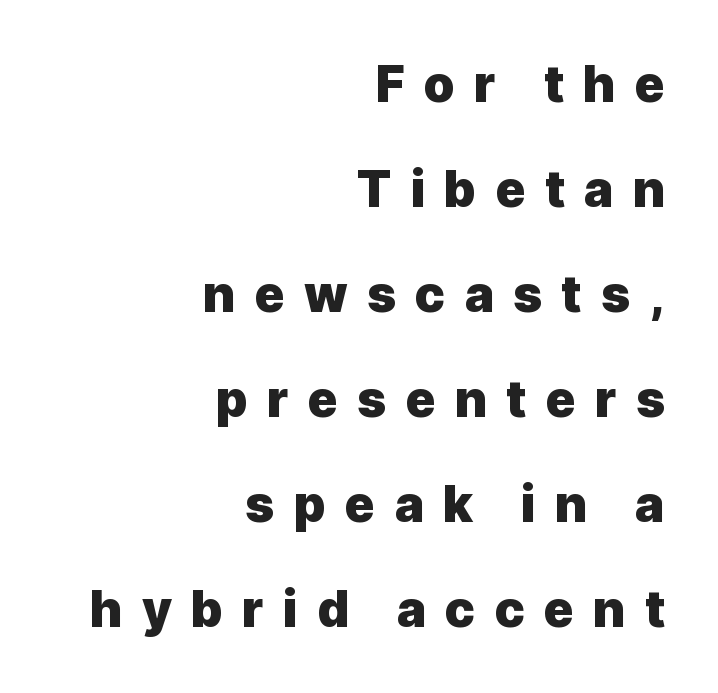
Q: Is the text bold? A: Yes.
Q: Is the text italic (slanted)? A: No, it is upright.
Q: Is the typeface a serif or a sans-serif typeface? A: Sans-serif.
Q: Is the text underlined? A: No.
Q: How is the paragraph aligned? A: Right-aligned.
Q: Is the spacing between letters normal or unusually wide? A: Unusually wide.
Q: Is the spacing between lines tight, normal or loose? A: Loose.
Q: Width (condensed, normal, or wide)? A: Normal.
Q: x-height? A: Medium.
Q: Monospaced? A: No.
